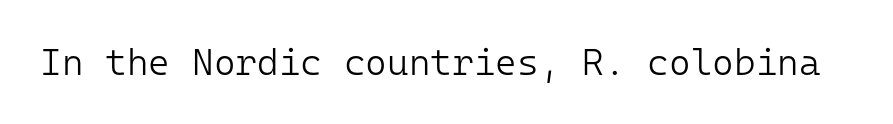
The image shows 37 px light sans-serif type, upright, monospaced; set normal letter spacing, not underlined; low stroke contrast and a medium x-height.
